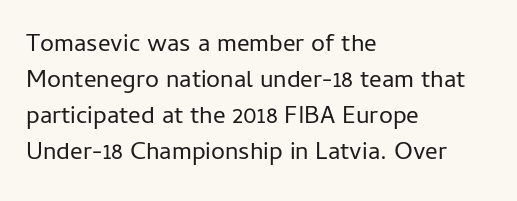
The rendering anchors every line to the left-hand side. Words appear dense and cohesive because spacing is normal. Does the leading feel generous? No, just average. A quiet, ordinary-to-light weight characterises the typeface.
